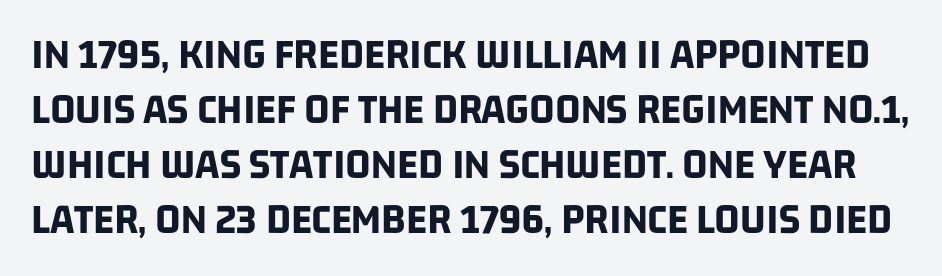
Q: Is the text bold? A: Yes.
Q: Is the typeface a serif or a sans-serif typeface? A: Sans-serif.
Q: Is the text underlined? A: No.
Q: Is the spacing between letters normal or unusually wide? A: Normal.
Q: Is the spacing between lines tight, normal or loose? A: Normal.
Q: Width (condensed, normal, or wide)? A: Condensed.
Q: Stroke contrast? A: Low.
Q: x-height? A: Large.
Q: Monospaced? A: No.
